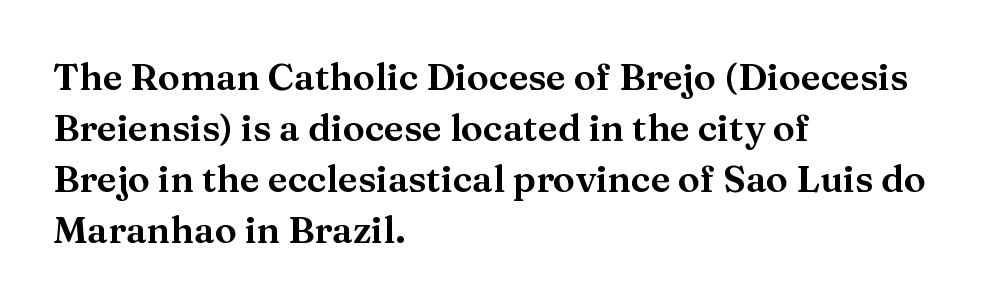
{"serif": "yes", "italic": "no", "width": "normal", "stroke_contrast": "medium", "x_height": "medium", "monospaced": "no", "underline": "no", "align": "left", "line_spacing": "normal", "line_spacing_ratio": 1.38, "letter_spacing": "normal", "letter_spacing_em": 0.0, "glyph_px": 37}
